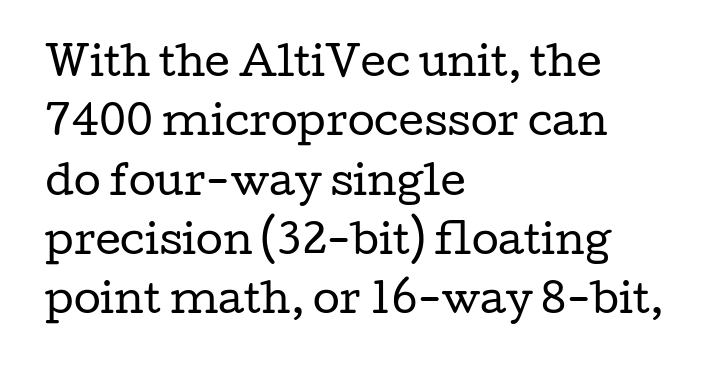
Q: Is the text bold? A: No.
Q: Is the text italic (slanted)? A: No, it is upright.
Q: Is the typeface a serif or a sans-serif typeface? A: Serif.
Q: Is the text underlined? A: No.
Q: How is the paragraph aligned? A: Left-aligned.
Q: Is the spacing between letters normal or unusually wide? A: Normal.
Q: Is the spacing between lines tight, normal or loose? A: Normal.
Q: Width (condensed, normal, or wide)? A: Wide.
Q: Stroke contrast? A: Low.
Q: x-height? A: Medium.
Q: Monospaced? A: No.
